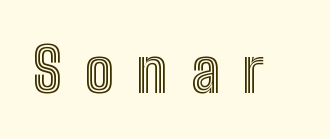
Q: Is the text italic (slanted)? A: No, it is upright.
Q: Is the text underlined? A: No.
Q: Is the spacing between letters normal or unusually wide? A: Unusually wide.
Q: Width (condensed, normal, or wide)? A: Condensed.
Q: x-height? A: Medium.
Q: Monospaced? A: No.
